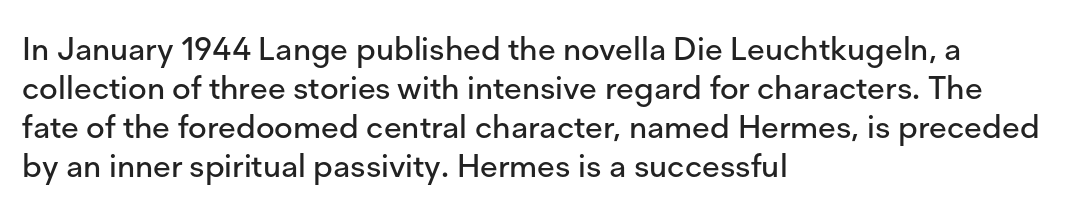
Q: Is the text italic (slanted)? A: No, it is upright.
Q: Is the typeface a serif or a sans-serif typeface? A: Sans-serif.
Q: Is the text underlined? A: No.
Q: How is the paragraph aligned? A: Left-aligned.
Q: Is the spacing between letters normal or unusually wide? A: Normal.
Q: Width (condensed, normal, or wide)? A: Normal.
Q: Stroke contrast? A: Low.
Q: x-height? A: Medium.
Q: Monospaced? A: No.
